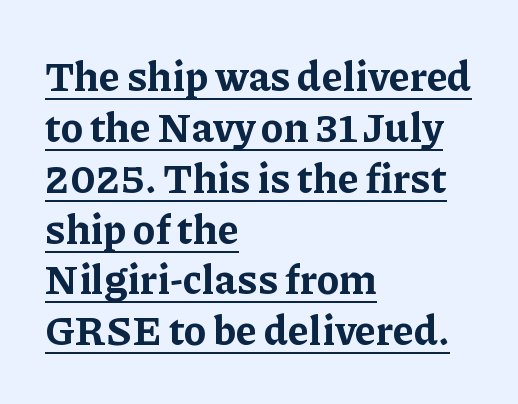
{"serif": "yes", "italic": "no", "bold": "yes", "weight": "bold", "width": "normal", "stroke_contrast": "low", "x_height": "medium", "monospaced": "no", "underline": "yes", "align": "left", "line_spacing_ratio": 1.24, "letter_spacing": "normal", "letter_spacing_em": 0.0, "glyph_px": 41}
